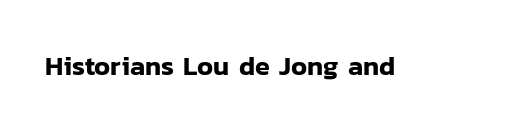
Q: Is the text italic (slanted)? A: No, it is upright.
Q: Is the text underlined? A: No.
Q: Is the spacing between letters normal or unusually wide? A: Normal.
